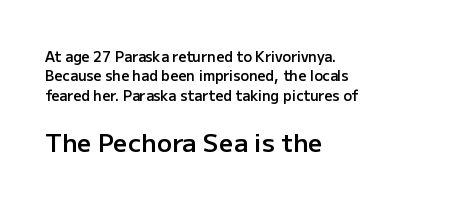
Q: Is the text bold? A: Semi-bold.
Q: Is the text italic (slanted)? A: No, it is upright.
Q: Is the text underlined? A: No.
Q: How is the paragraph aligned? A: Left-aligned.
Q: Is the spacing between letters normal or unusually wide? A: Normal.
Q: Is the spacing between lines tight, normal or loose? A: Normal.
Q: Which block of text is set in a larger size, the first (top) or the second (bottom)? A: The second (bottom) one.
